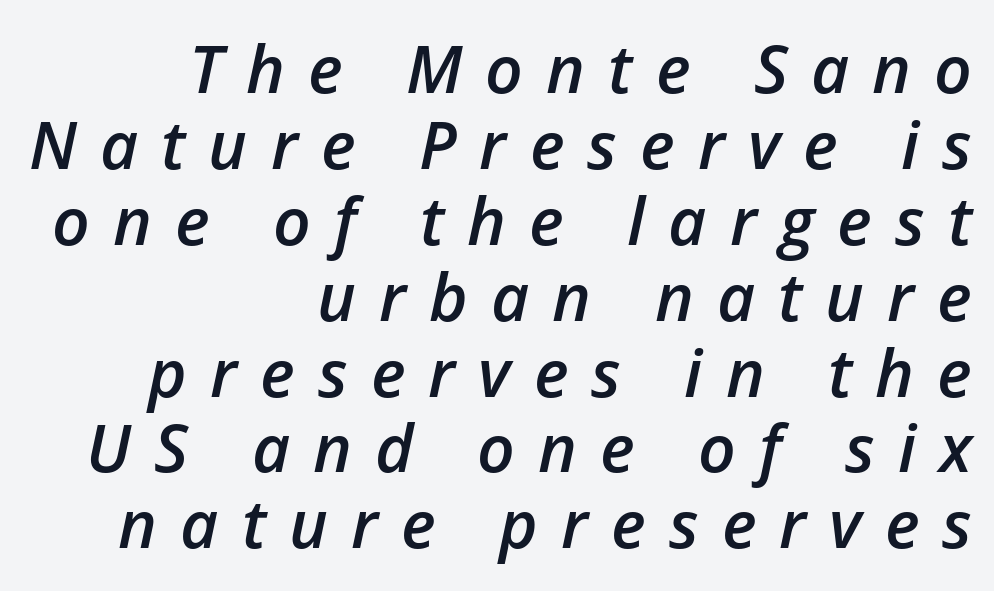
The area under the type is left untouched. How heavy is the stroke? Medium-heavy — a semibold, shy of bold. The passage shown is typed in a proportional face where columns would drift. Characters follow at a spacing far wider than the type designer built in. This sample uses an oblique cut, with every glyph tilted off the vertical.
